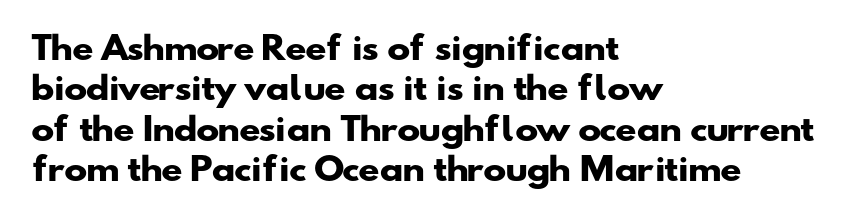
{"serif": "no", "bold": "yes", "weight": "heavy", "width": "wide", "stroke_contrast": "low", "x_height": "small", "monospaced": "no", "underline": "no", "align": "left", "line_spacing": "normal", "line_spacing_ratio": 1.3, "letter_spacing": "normal", "letter_spacing_em": 0.0, "glyph_px": 31}
